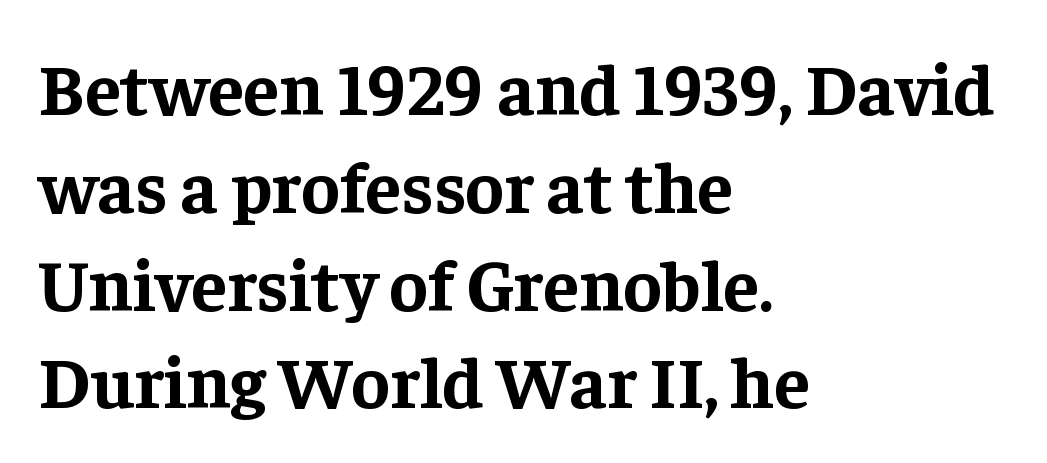
Glyph-to-glyph distance matches everyday printed text. If you measured baseline to baseline, you'd find a middling distance. Italic: no, the glyphs are upright roman. The rag falls on the right side of this text block. Check under the words: just untouched page. Character widths vary here, with narrow letters taking less room than wide ones.
